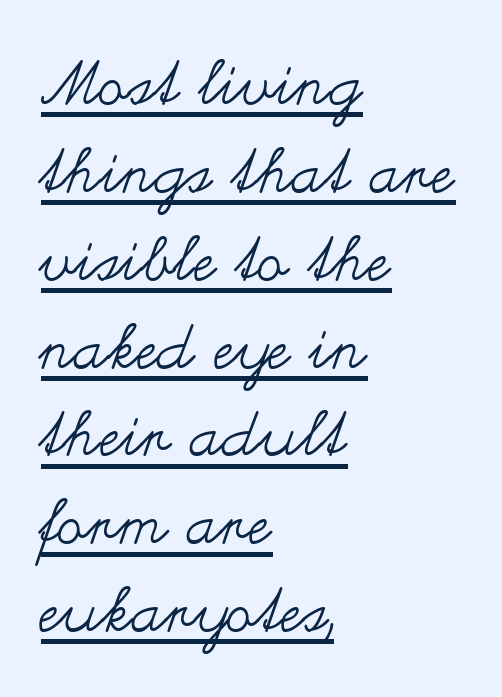
The image shows 61 px regular-weight, wide type; set left-aligned, normal line spacing (1.44x), normal letter spacing, underlined; medium stroke contrast and a small x-height.
